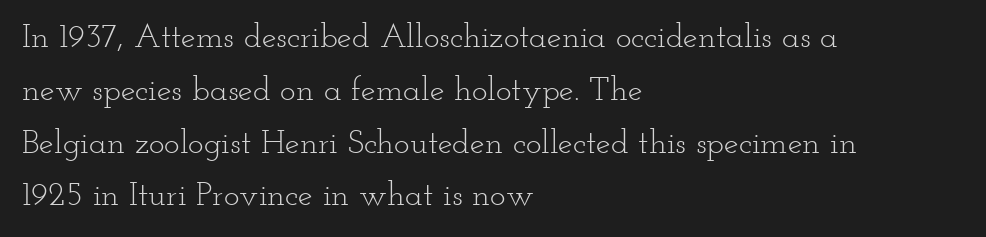
The image shows 33 px light, wide serif type, upright; set left-aligned, normal line spacing (1.6x), normal letter spacing, not underlined; low stroke contrast and a small x-height.
